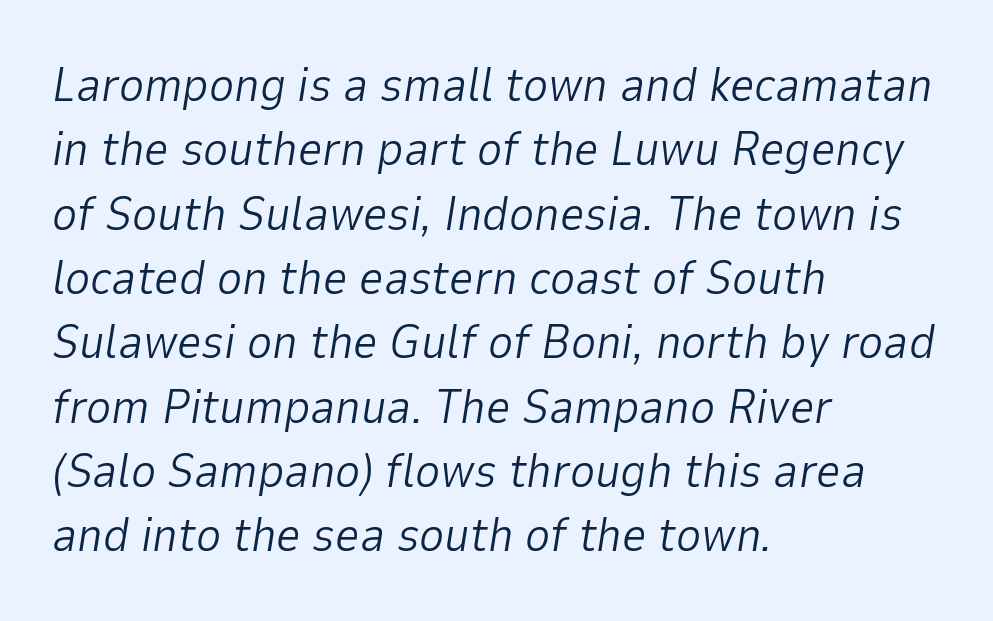
{"italic": "yes", "lean": "right", "slant_degrees": 9, "bold": "no", "weight": "light", "width": "normal", "stroke_contrast": "low", "x_height": "medium", "monospaced": "no", "underline": "no", "align": "left", "line_spacing": "normal", "line_spacing_ratio": 1.34, "letter_spacing": "normal", "letter_spacing_em": 0.0, "glyph_px": 48}
